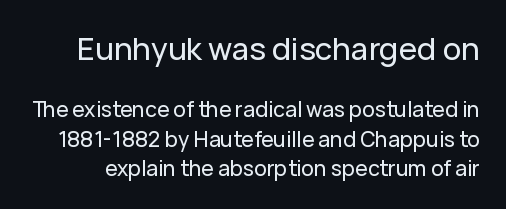
The image shows 31 px sans-serif type, upright; set normal line spacing (1.4x), normal letter spacing, not underlined; the first (top) block is 1.48x larger; low stroke contrast and a medium x-height.
